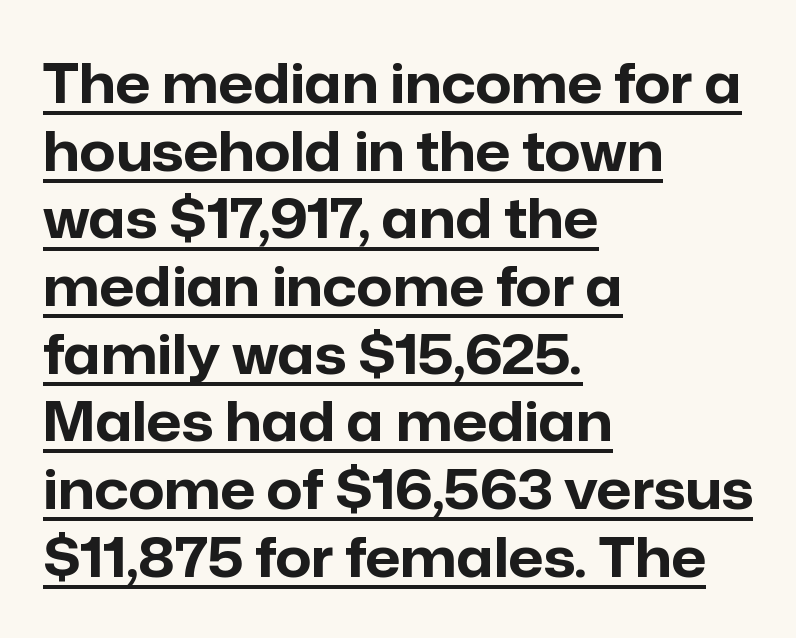
{"serif": "no", "italic": "no", "bold": "yes", "weight": "bold", "width": "normal", "stroke_contrast": "low", "x_height": "medium", "monospaced": "no", "underline": "yes", "align": "left", "line_spacing_ratio": 1.23, "letter_spacing": "normal", "letter_spacing_em": 0.0, "glyph_px": 55}
